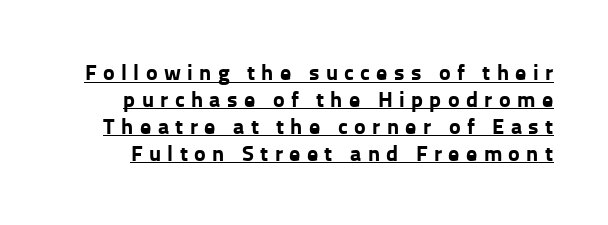
This is roman type, the default non-slanted kind. The letterforms stand isolated, each surrounded by extra space. Heft: maximum for text — a bold. This sample carries an underscore along the baseline area.
